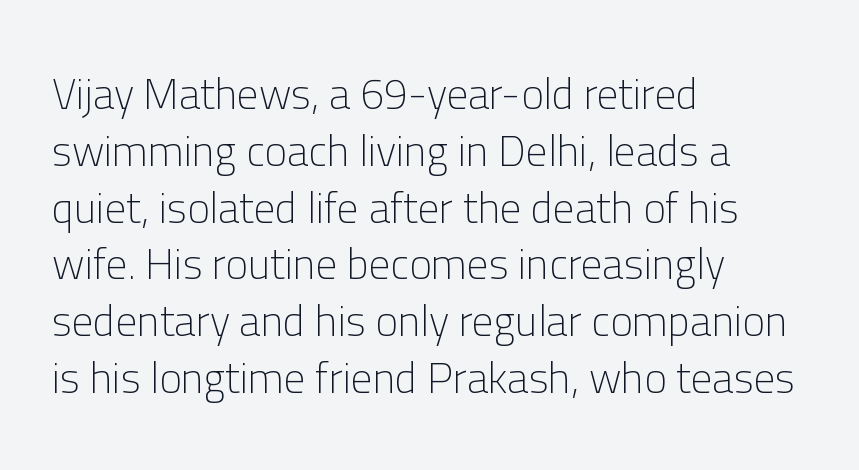
{"serif": "no", "italic": "no", "bold": "no", "weight": "light", "width": "normal", "stroke_contrast": "low", "x_height": "medium", "monospaced": "no", "underline": "no", "align": "left", "line_spacing": "normal", "line_spacing_ratio": 1.32, "letter_spacing": "normal", "letter_spacing_em": 0.0, "glyph_px": 43}
